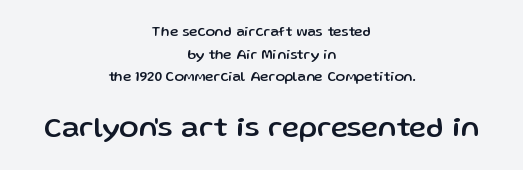
The image shows 29 px sans-serif type, upright; set centered, normal line spacing (1.62x), normal letter spacing, not underlined; the second (bottom) block is 2.07x larger; low stroke contrast and a medium x-height.
